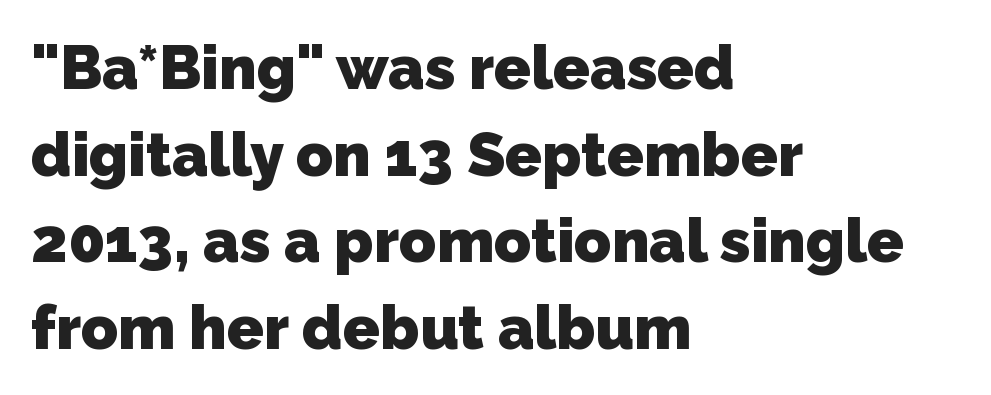
The image shows 61 px heavy sans-serif type; set left-aligned, normal line spacing (1.42x), normal letter spacing, not underlined; low stroke contrast and a medium x-height.
